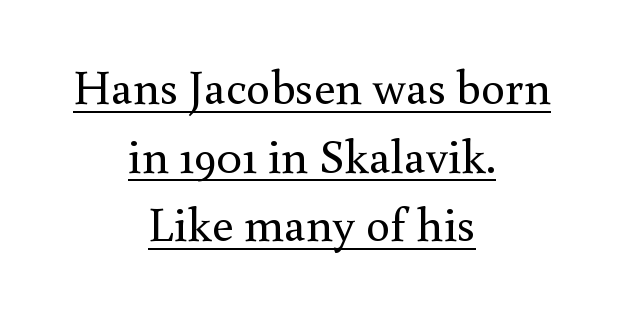
{"serif": "yes", "italic": "no", "bold": "no", "weight": "regular", "width": "normal", "x_height": "small", "monospaced": "no", "underline": "yes", "align": "center", "line_spacing": "normal", "line_spacing_ratio": 1.43, "letter_spacing": "normal", "letter_spacing_em": 0.0, "glyph_px": 48}
